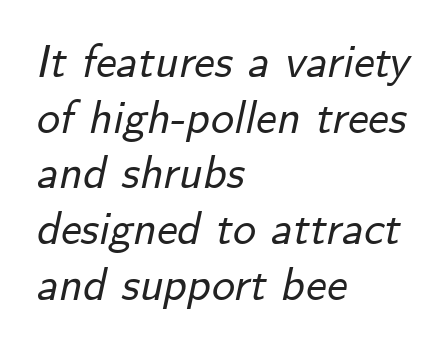
Underline: absent. Short and long lines alike share a common starting point at left. Tracking here is standard; glyphs follow each other at the usual distance. Tall strokes in this sample are angled rather than plumb. Do the characters align in a grid? No, the font is proportional.
